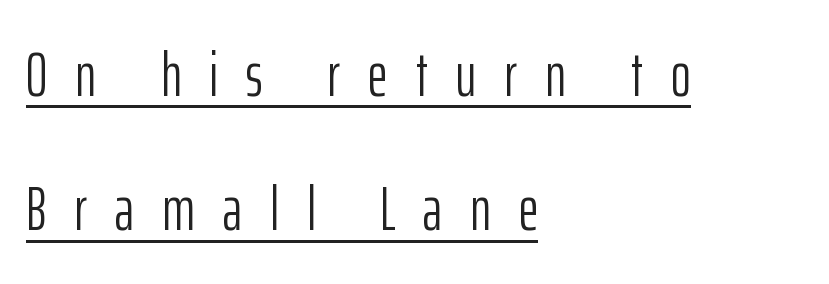
Q: Is the text bold? A: No.
Q: Is the text italic (slanted)? A: No, it is upright.
Q: Is the typeface a serif or a sans-serif typeface? A: Sans-serif.
Q: Is the text underlined? A: Yes.
Q: How is the paragraph aligned? A: Left-aligned.
Q: Is the spacing between letters normal or unusually wide? A: Unusually wide.
Q: Is the spacing between lines tight, normal or loose? A: Loose.
Q: Width (condensed, normal, or wide)? A: Condensed.
Q: Stroke contrast? A: Low.
Q: x-height? A: Medium.
Q: Monospaced? A: No.
